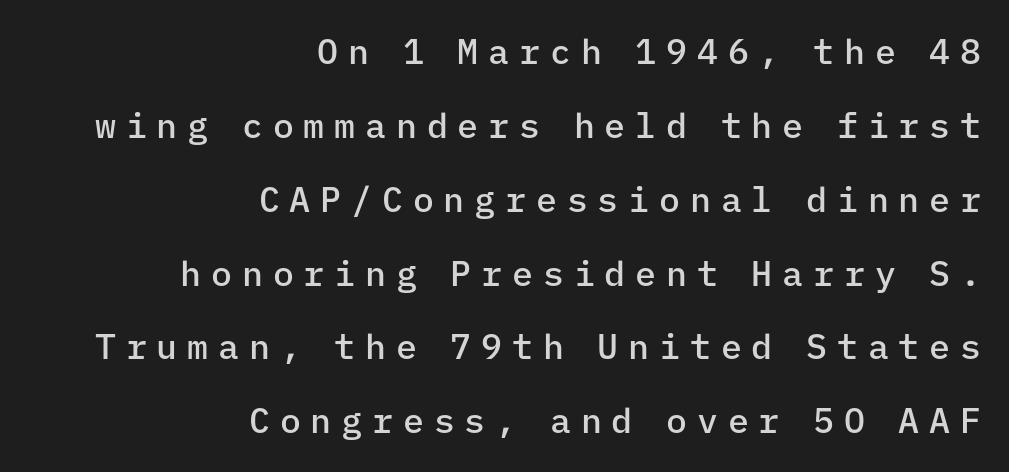
In CSS terms this would be text-align: right. Posture: vertical. Look at the bottom of the vertical strokes: they stop flat, with no serifs. The vertical gap from one line to the next is large.
